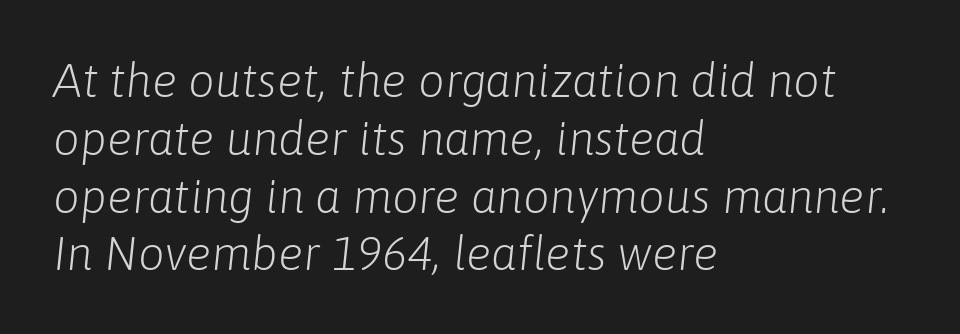
The image shows 47 px light type, italic (leaning right); set left-aligned, line spacing 1.23x, normal letter spacing, not underlined; low stroke contrast and a medium x-height.
